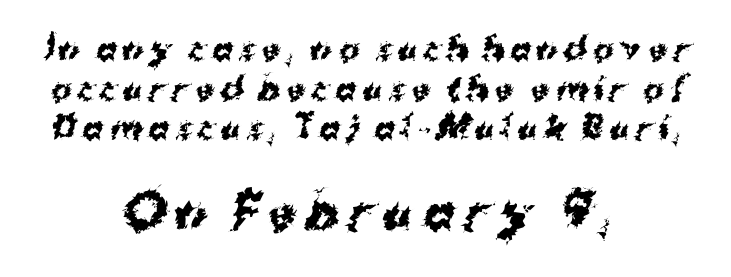
The image shows 47 px bold sans-serif type; set centered, normal line spacing (1.28x), not underlined; the second (bottom) block is 1.52x larger; medium stroke contrast and a medium x-height.
